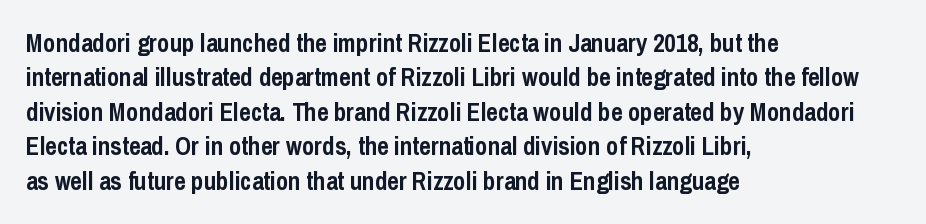
{"italic": "no", "bold": "yes", "underline": "no", "align": "left", "line_spacing": "normal", "line_spacing_ratio": 1.38, "letter_spacing": "normal", "letter_spacing_em": 0.0, "glyph_px": 25}
